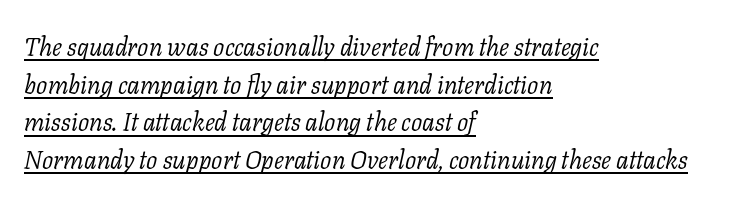
The image shows 25 px text type, italic (leaning right); set left-aligned, normal line spacing (1.51x), normal letter spacing, underlined.
